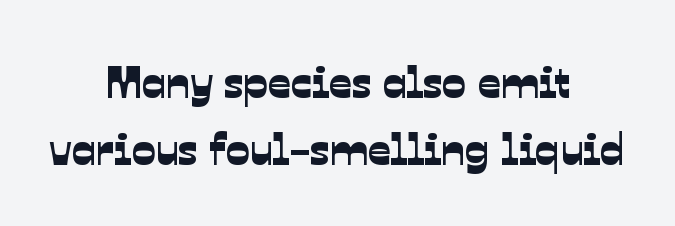
The image shows 45 px sans-serif type; set centered, normal line spacing (1.49x), normal letter spacing, not underlined; low stroke contrast and a medium x-height.
